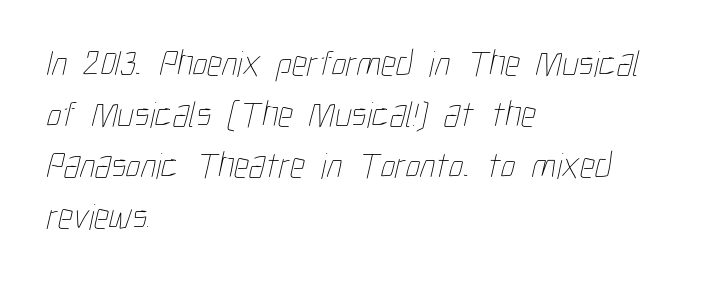
Q: Is the text bold? A: No.
Q: Is the text underlined? A: No.
Q: How is the paragraph aligned? A: Left-aligned.
Q: Is the spacing between letters normal or unusually wide? A: Normal.
Q: Is the spacing between lines tight, normal or loose? A: Normal.
Q: Width (condensed, normal, or wide)? A: Condensed.
Q: Stroke contrast? A: Low.
Q: x-height? A: Medium.
Q: Monospaced? A: No.
